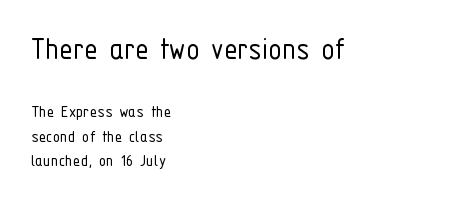
Q: Is the text bold? A: No.
Q: Is the text italic (slanted)? A: No, it is upright.
Q: Is the typeface a serif or a sans-serif typeface? A: Sans-serif.
Q: Is the text underlined? A: No.
Q: How is the paragraph aligned? A: Left-aligned.
Q: Is the spacing between letters normal or unusually wide? A: Normal.
Q: Is the spacing between lines tight, normal or loose? A: Normal.
Q: Which block of text is set in a larger size, the first (top) or the second (bottom)? A: The first (top) one.
Q: Width (condensed, normal, or wide)? A: Condensed.
Q: Stroke contrast? A: Low.
Q: x-height? A: Medium.
Q: Monospaced? A: No.
